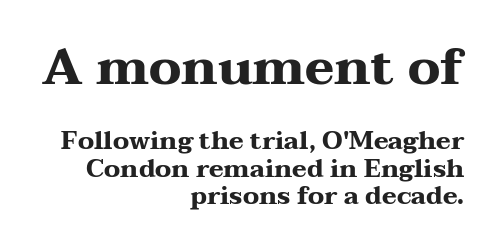
Q: Is the text bold? A: Yes.
Q: Is the text italic (slanted)? A: No, it is upright.
Q: Is the typeface a serif or a sans-serif typeface? A: Serif.
Q: Is the text underlined? A: No.
Q: How is the paragraph aligned? A: Right-aligned.
Q: Is the spacing between letters normal or unusually wide? A: Normal.
Q: Is the spacing between lines tight, normal or loose? A: Tight.
Q: Which block of text is set in a larger size, the first (top) or the second (bottom)? A: The first (top) one.
Q: Width (condensed, normal, or wide)? A: Wide.
Q: Stroke contrast? A: Medium.
Q: x-height? A: Medium.
Q: Monospaced? A: No.
